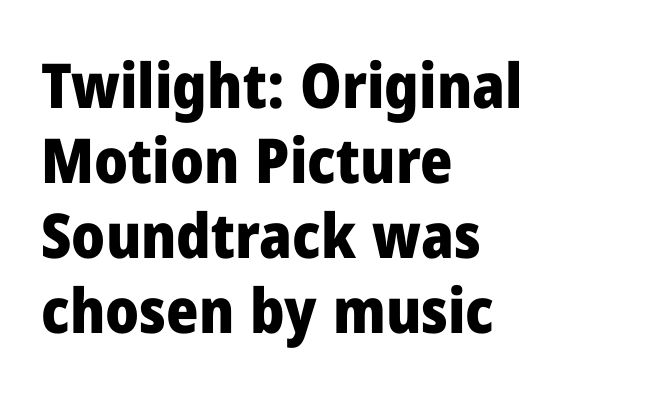
{"serif": "no", "italic": "no", "bold": "yes", "weight": "heavy", "width": "normal", "stroke_contrast": "low", "x_height": "medium", "monospaced": "no", "underline": "no", "align": "left", "line_spacing_ratio": 1.21, "letter_spacing": "normal", "letter_spacing_em": 0.0, "glyph_px": 62}
